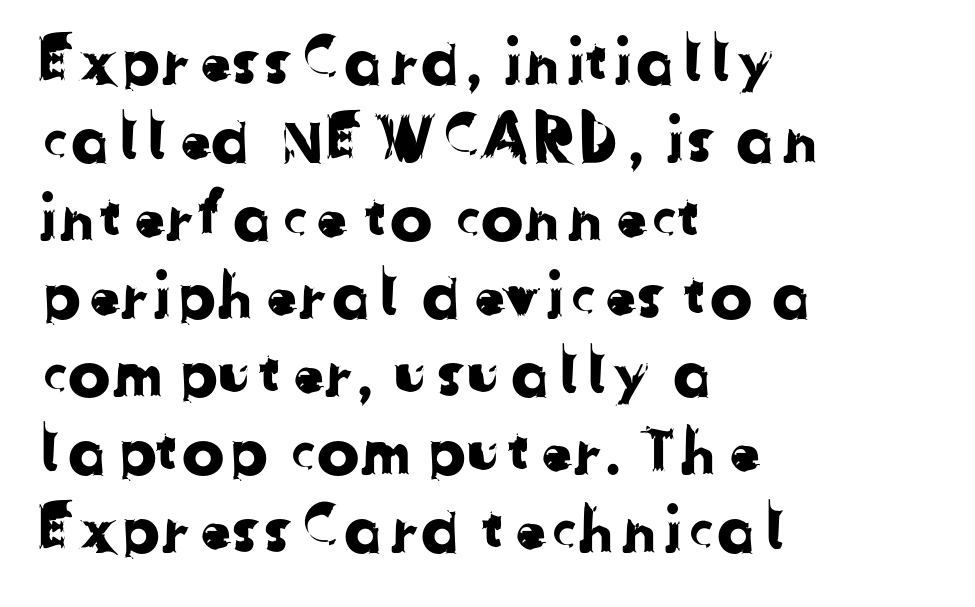
The image shows 64 px sans-serif type; set left-aligned, line spacing 1.22x, normal letter spacing, not underlined; low stroke contrast and a medium x-height.
